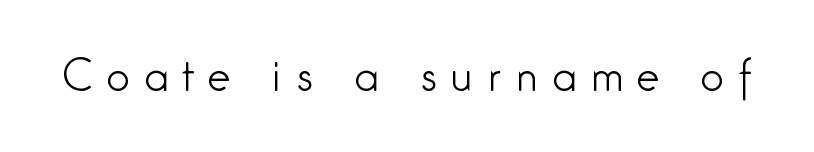
{"serif": "no", "italic": "no", "bold": "no", "weight": "light", "width": "condensed", "stroke_contrast": "low", "x_height": "medium", "monospaced": "no", "underline": "no", "letter_spacing": "wide", "letter_spacing_em": 0.36, "glyph_px": 41}
